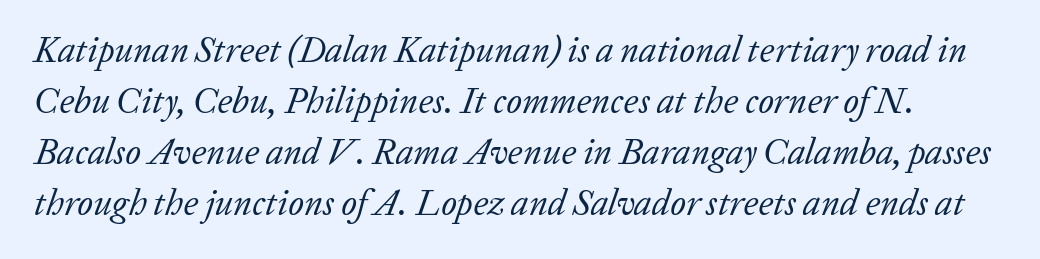
Q: Is the text bold? A: No.
Q: Is the text italic (slanted)? A: Yes, it leans right by about 20 degrees.
Q: Is the typeface a serif or a sans-serif typeface? A: Serif.
Q: Is the text underlined? A: No.
Q: Is the spacing between letters normal or unusually wide? A: Normal.
Q: Is the spacing between lines tight, normal or loose? A: Normal.
Q: Width (condensed, normal, or wide)? A: Normal.
Q: Stroke contrast? A: Low.
Q: x-height? A: Medium.
Q: Monospaced? A: No.
